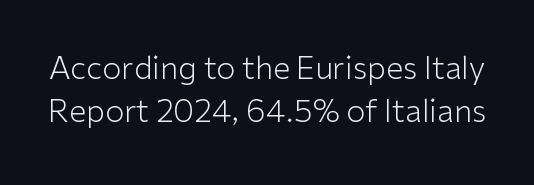
The image shows 31 px light sans-serif type, upright; set normal line spacing (1.4x), normal letter spacing, not underlined; low stroke contrast and a medium x-height.
